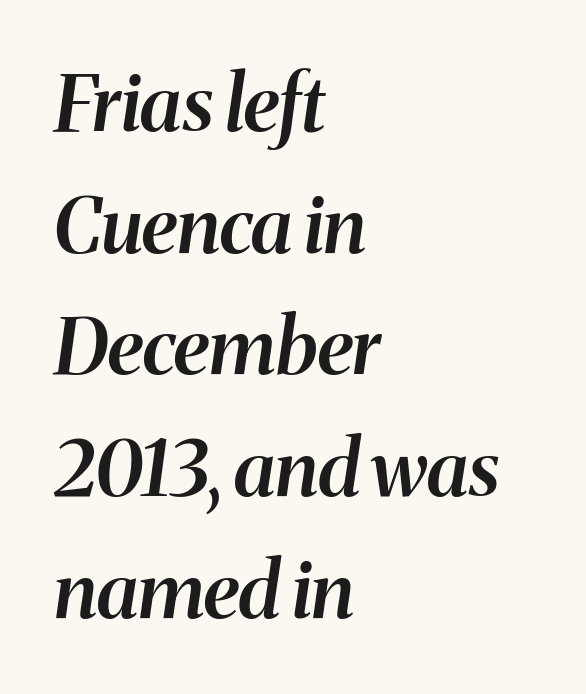
Q: Is the text bold? A: Semi-bold.
Q: Is the text italic (slanted)? A: Yes, it leans right by about 8 degrees.
Q: Is the text underlined? A: No.
Q: How is the paragraph aligned? A: Left-aligned.
Q: Is the spacing between letters normal or unusually wide? A: Normal.
Q: Is the spacing between lines tight, normal or loose? A: Normal.
Q: Width (condensed, normal, or wide)? A: Normal.
Q: Stroke contrast? A: Medium.
Q: x-height? A: Medium.
Q: Monospaced? A: No.
